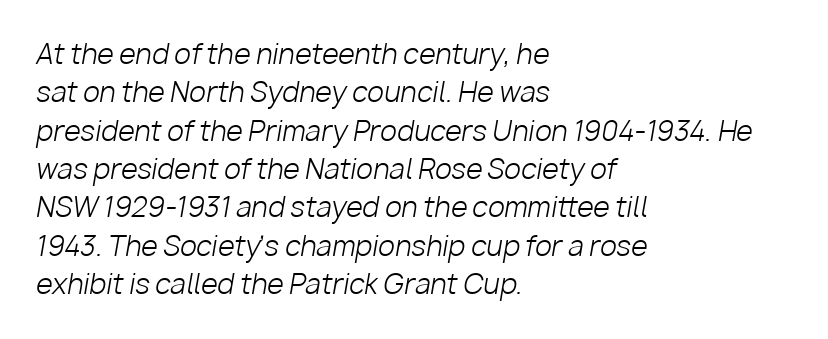
The image shows 27 px text type, italic (leaning right); set left-aligned, normal line spacing (1.42x), normal letter spacing, not underlined.
